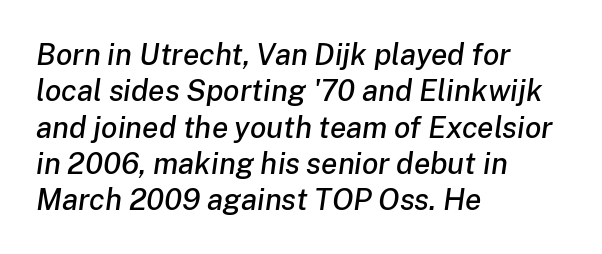
These lines are rendered in a variable-pitch font. Has an underline been added? It has not. Yep, that's italic — everything's leaning. Typeset ragged right — the left edge is the straight one. Characters follow at the spacing the type designer built in.
